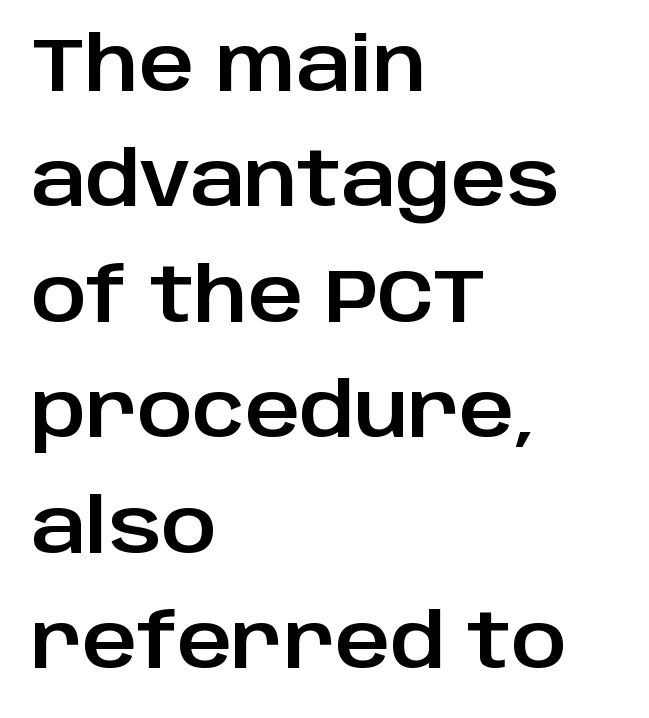
Q: Is the text italic (slanted)? A: No, it is upright.
Q: Is the typeface a serif or a sans-serif typeface? A: Sans-serif.
Q: Is the text underlined? A: No.
Q: How is the paragraph aligned? A: Left-aligned.
Q: Is the spacing between letters normal or unusually wide? A: Normal.
Q: Is the spacing between lines tight, normal or loose? A: Normal.
Q: Width (condensed, normal, or wide)? A: Normal.
Q: Stroke contrast? A: Low.
Q: x-height? A: Large.
Q: Monospaced? A: No.
